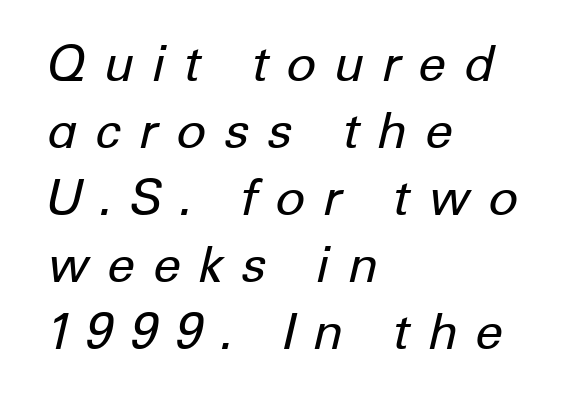
Posture: slanted. The rendering uses natural spacing where letterforms have individual widths. Where is the straight margin? On the left. Think standard paragraph weight, or any step lighter than that. The line texture is sparse and dotted thanks to wide tracking. If you measured baseline to baseline, you'd find a middling distance.
